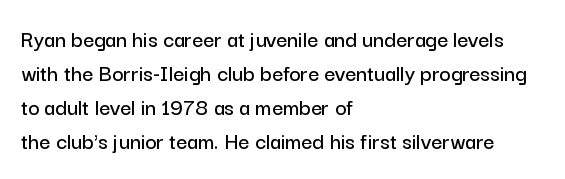
{"italic": "no", "underline": "no", "align": "left", "line_spacing": "normal", "line_spacing_ratio": 1.42, "letter_spacing": "normal", "letter_spacing_em": 0.0, "glyph_px": 24}
